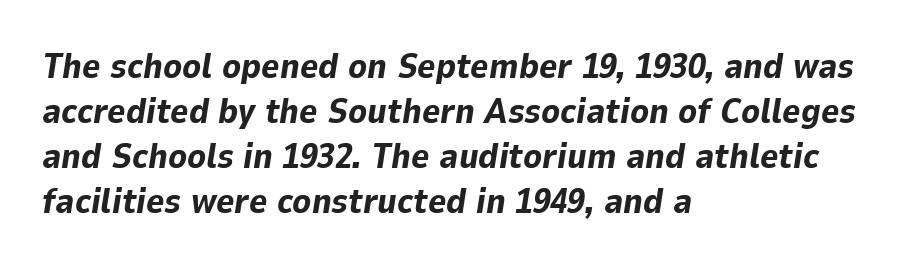
Lines of text with bare space underneath. This sample has the flowing, uneven cadence of proportional lettering. Layout note: lines flush left. Is the letter spacing exaggerated? No — it looks like the ordinary default. Characters are canted at an angle relative to the baseline's perpendicular. Every letter is thick-stroked: bold, no question.
